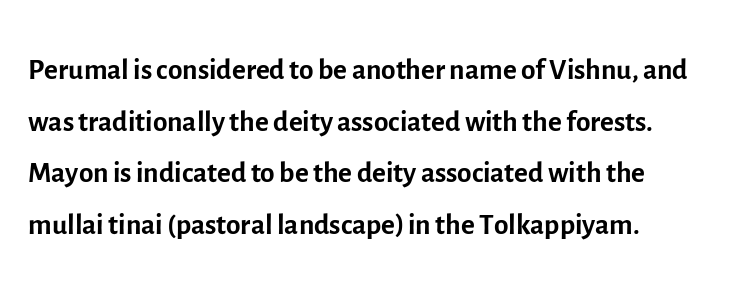
Is this a sans? Yes — the strokes have no serifs. Character widths vary here, with narrow letters taking less room than wide ones. The gaps between neighbouring characters are ordinary and unremarkable. The letters stand straight up with perfectly vertical stems. Beneath every word, the page is bare. Is the type heavy? It reads as light-to-regular instead.
